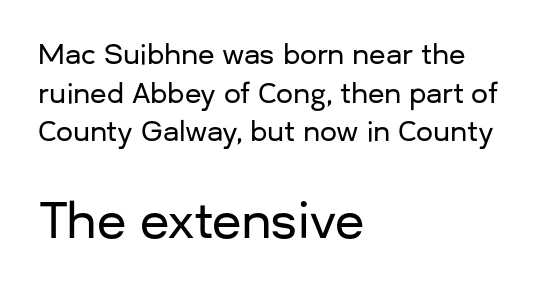
Q: Is the text italic (slanted)? A: No, it is upright.
Q: Is the typeface a serif or a sans-serif typeface? A: Sans-serif.
Q: Is the text underlined? A: No.
Q: How is the paragraph aligned? A: Left-aligned.
Q: Is the spacing between letters normal or unusually wide? A: Normal.
Q: Is the spacing between lines tight, normal or loose? A: Normal.
Q: Which block of text is set in a larger size, the first (top) or the second (bottom)? A: The second (bottom) one.
Q: Width (condensed, normal, or wide)? A: Normal.
Q: Stroke contrast? A: Low.
Q: x-height? A: Medium.
Q: Monospaced? A: No.
